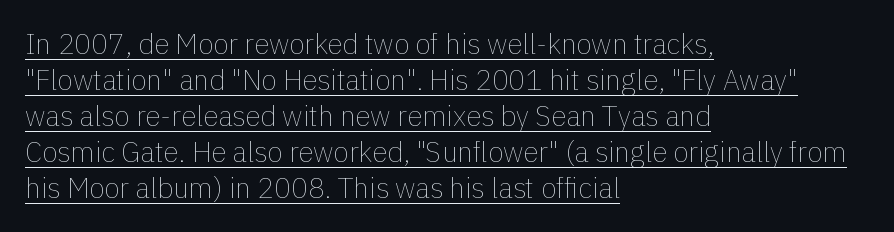
Tracking here is standard; glyphs follow each other at the usual distance. A normal amount of white space separates one row of letters from the next. Nope, not italic — everything's standing straight. The lines in this sample share a left origin and differ only in where they stop.
